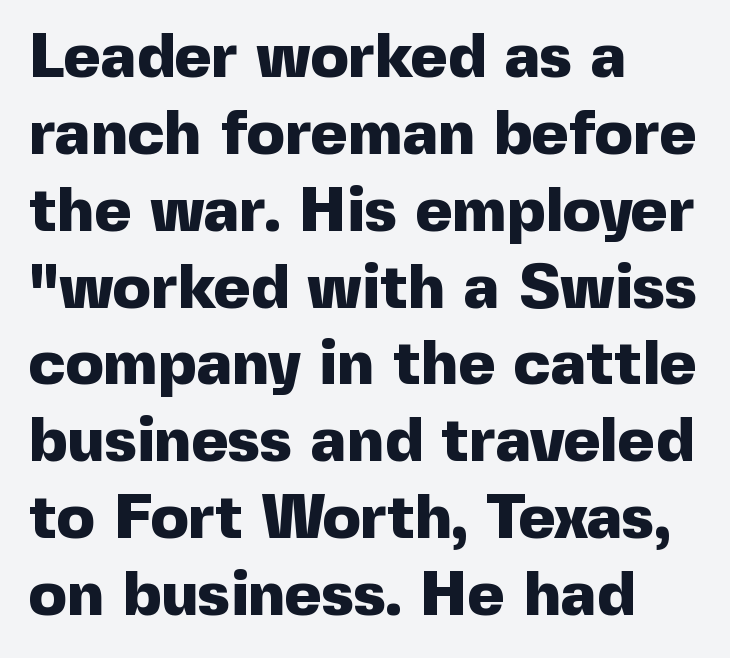
Q: Is the text bold? A: Yes.
Q: Is the text italic (slanted)? A: No, it is upright.
Q: Is the typeface a serif or a sans-serif typeface? A: Sans-serif.
Q: Is the text underlined? A: No.
Q: How is the paragraph aligned? A: Left-aligned.
Q: Is the spacing between letters normal or unusually wide? A: Normal.
Q: Width (condensed, normal, or wide)? A: Normal.
Q: x-height? A: Medium.
Q: Monospaced? A: No.
